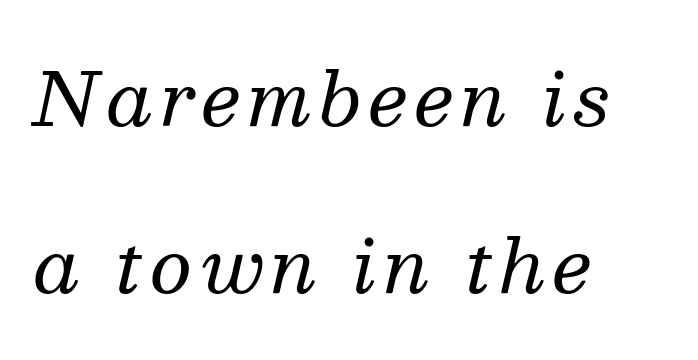
Airy leading. The face used here is seriffed, in the tradition of book romans. This is oblique type, the kind used for emphasis or titles. One-word summary of the alignment: left. Character widths vary here, with narrow letters taking less room than wide ones.
